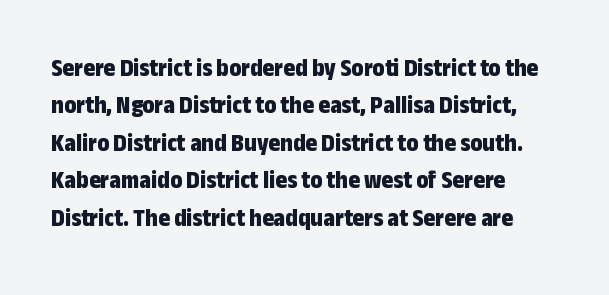
The image shows 25 px bold type, upright; set left-aligned, normal line spacing (1.5x), normal letter spacing, not underlined.
